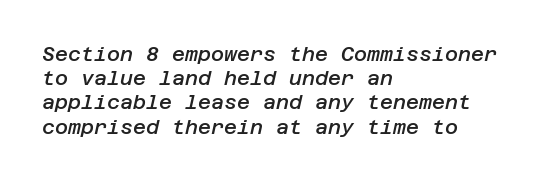
{"italic": "yes", "lean": "right", "slant_degrees": 12, "bold": "semi", "underline": "no", "align": "left", "line_spacing_ratio": 1.21, "letter_spacing": "normal", "letter_spacing_em": 0.0, "glyph_px": 20}
